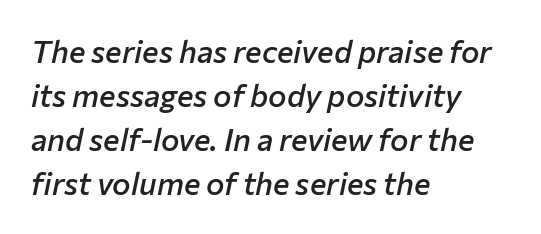
Q: Is the text bold? A: Semi-bold.
Q: Is the text italic (slanted)? A: Yes, it leans right by about 12 degrees.
Q: Is the text underlined? A: No.
Q: How is the paragraph aligned? A: Left-aligned.
Q: Is the spacing between letters normal or unusually wide? A: Normal.
Q: Is the spacing between lines tight, normal or loose? A: Normal.
Q: Width (condensed, normal, or wide)? A: Normal.
Q: Stroke contrast? A: Low.
Q: x-height? A: Medium.
Q: Monospaced? A: No.
